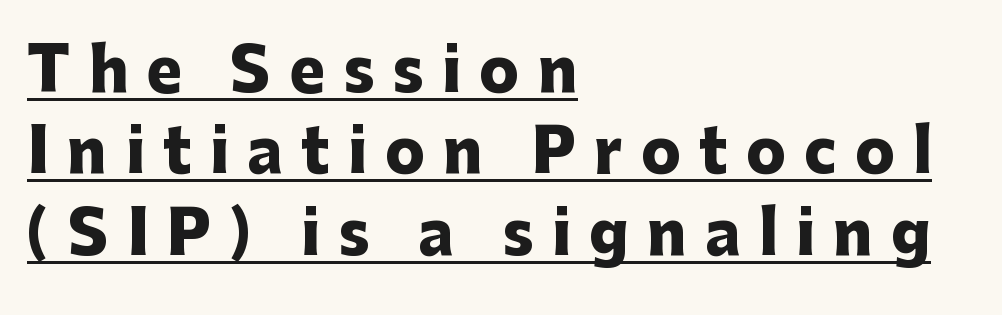
{"serif": "no", "italic": "no", "bold": "yes", "weight": "heavy", "width": "normal", "stroke_contrast": "low", "x_height": "medium", "monospaced": "no", "underline": "yes", "align": "left", "line_spacing": "normal", "line_spacing_ratio": 1.38, "letter_spacing": "wide", "letter_spacing_em": 0.31, "glyph_px": 59}
